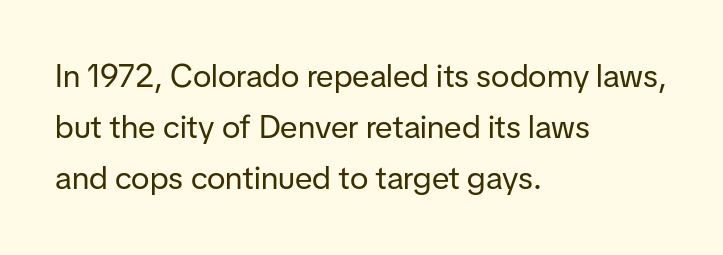
Reading down the column, the eye jumps a familiar distance to each next line. A student would call this left alignment; a typographer would say flush left, rag right. Are there feet on the stems? There aren't — it's a sans. Is this a fixed-width face? No — the glyphs have proportional, varying widths. Vertical stems look standard width or narrower in stroke.
